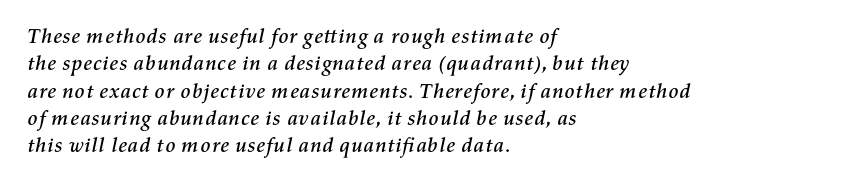
The baseline area is clear. Standard letterfit; no display-style spreading of the glyphs. Does the leading feel generous? No, just average. Designer's note — italics engaged.
